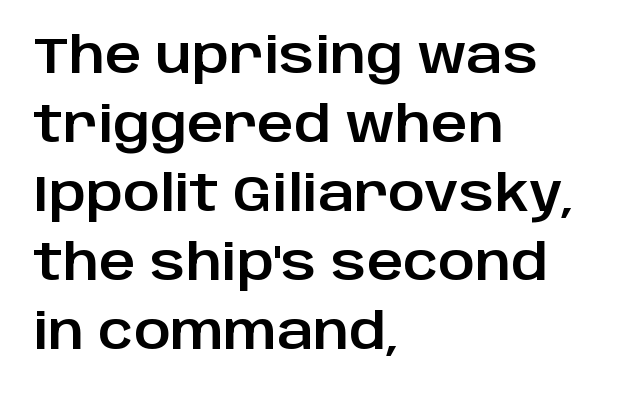
The image shows 50 px sans-serif type, upright; set left-aligned, normal line spacing (1.38x), normal letter spacing, not underlined; low stroke contrast and a large x-height.
